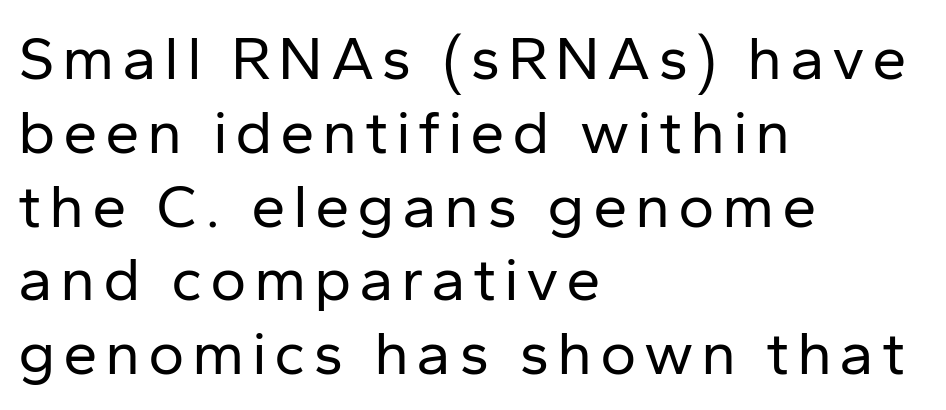
{"serif": "no", "italic": "no", "bold": "no", "weight": "regular", "width": "normal", "stroke_contrast": "low", "x_height": "medium", "monospaced": "no", "underline": "no", "align": "left", "line_spacing_ratio": 1.19, "glyph_px": 62}
